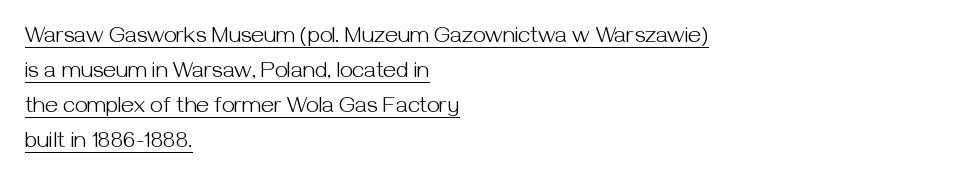
The image shows 23 px text type, upright; set left-aligned, normal line spacing (1.52x), normal letter spacing, underlined.
